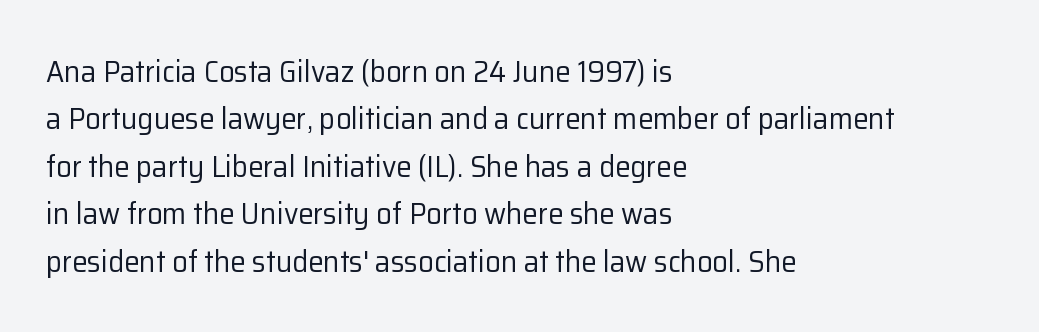
{"serif": "no", "italic": "no", "bold": "no", "weight": "regular", "width": "normal", "stroke_contrast": "low", "x_height": "medium", "monospaced": "no", "underline": "no", "align": "left", "line_spacing": "normal", "line_spacing_ratio": 1.53, "letter_spacing": "normal", "letter_spacing_em": 0.0, "glyph_px": 31}
